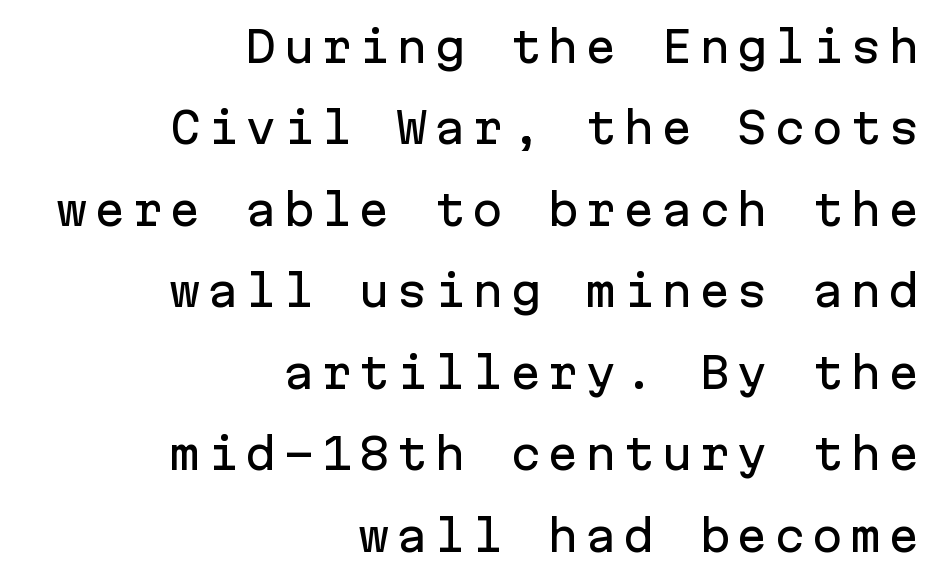
{"serif": "no", "italic": "no", "width": "normal", "stroke_contrast": "low", "x_height": "medium", "monospaced": "yes", "underline": "no", "align": "right", "line_spacing": "loose", "line_spacing_ratio": 1.94, "glyph_px": 42}
